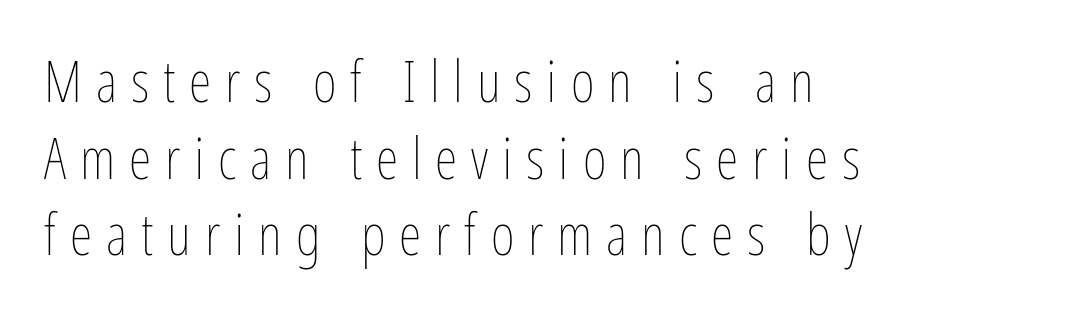
The image shows 58 px thin, condensed type, upright; set left-aligned, normal line spacing (1.32x), unusually wide letter spacing (+0.24 em), not underlined; low stroke contrast and a medium x-height.
